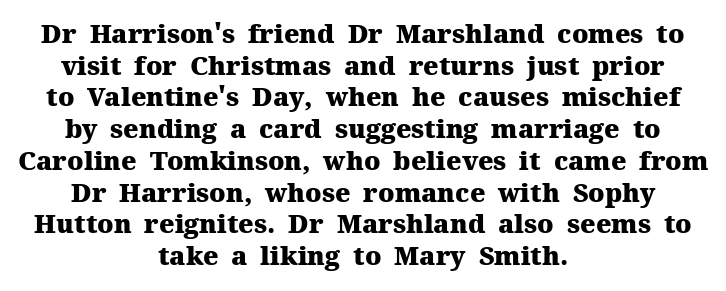
The image shows 26 px bold type, upright; set centered, line spacing 1.22x, normal letter spacing, not underlined.
